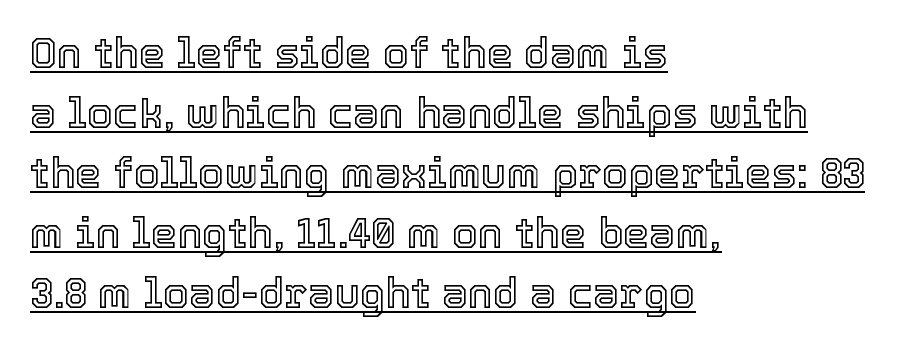
{"italic": "no", "width": "normal", "x_height": "medium", "monospaced": "no", "underline": "yes", "align": "left", "line_spacing": "normal", "line_spacing_ratio": 1.43, "letter_spacing": "normal", "letter_spacing_em": 0.0, "glyph_px": 42}
